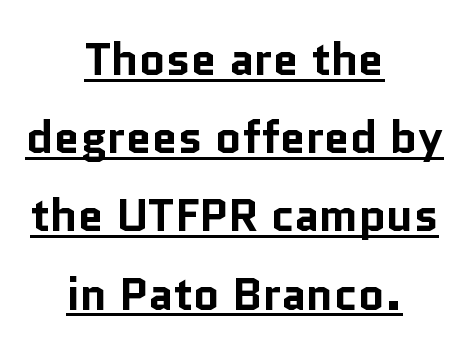
Q: Is the text bold? A: Yes.
Q: Is the text italic (slanted)? A: No, it is upright.
Q: Is the typeface a serif or a sans-serif typeface? A: Sans-serif.
Q: Is the text underlined? A: Yes.
Q: How is the paragraph aligned? A: Centered.
Q: Is the spacing between letters normal or unusually wide? A: Normal.
Q: Is the spacing between lines tight, normal or loose? A: Normal.
Q: Width (condensed, normal, or wide)? A: Normal.
Q: Stroke contrast? A: Low.
Q: x-height? A: Medium.
Q: Monospaced? A: No.
